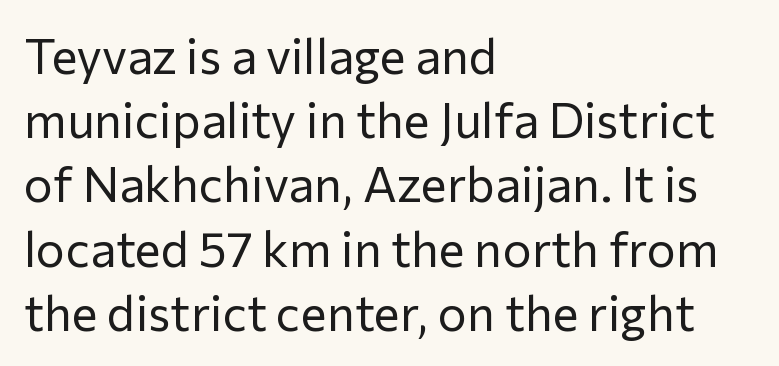
{"serif": "no", "italic": "no", "bold": "no", "weight": "regular", "width": "normal", "stroke_contrast": "low", "x_height": "medium", "monospaced": "no", "underline": "no", "align": "left", "line_spacing": "normal", "line_spacing_ratio": 1.31, "letter_spacing": "normal", "letter_spacing_em": 0.0, "glyph_px": 49}
